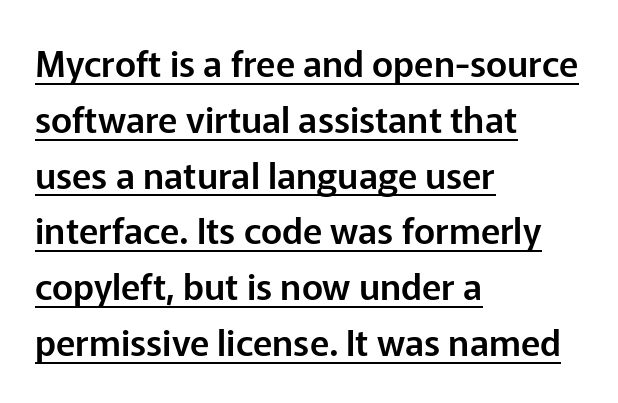
Q: Is the text italic (slanted)? A: No, it is upright.
Q: Is the typeface a serif or a sans-serif typeface? A: Sans-serif.
Q: Is the text underlined? A: Yes.
Q: How is the paragraph aligned? A: Left-aligned.
Q: Is the spacing between letters normal or unusually wide? A: Normal.
Q: Is the spacing between lines tight, normal or loose? A: Normal.
Q: Width (condensed, normal, or wide)? A: Normal.
Q: Stroke contrast? A: Low.
Q: x-height? A: Medium.
Q: Monospaced? A: No.
